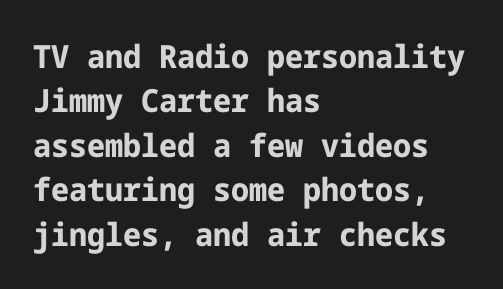
{"serif": "no", "italic": "no", "bold": "yes", "weight": "bold", "width": "normal", "stroke_contrast": "low", "x_height": "medium", "underline": "no", "align": "left", "line_spacing": "normal", "line_spacing_ratio": 1.39, "letter_spacing": "normal", "letter_spacing_em": 0.0, "glyph_px": 32}
